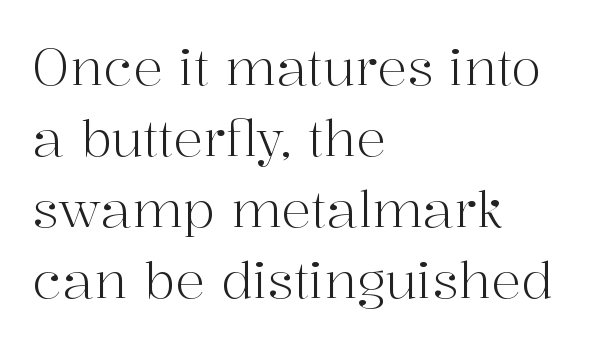
How are the letters spaced? Ordinarily, with no added tracking. Each letter's strokes conclude with small projecting serifs. Nothing heavy about these letters — not bold at all. Reading down the block, your eye returns to a fixed left position each line.
